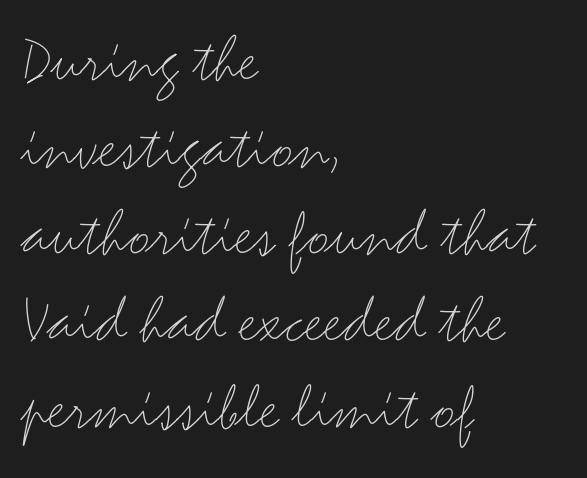
The image shows 68 px light, wide sans-serif type; set left-aligned, normal line spacing (1.28x), normal letter spacing, not underlined; medium stroke contrast and a small x-height.
